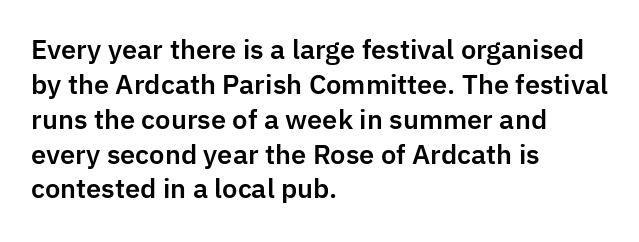
The image shows 26 px text type, upright; set left-aligned, normal line spacing (1.34x), normal letter spacing, not underlined.
